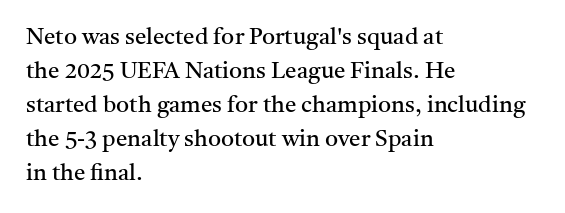
The image shows 23 px text type, upright; set left-aligned, normal line spacing (1.48x), normal letter spacing, not underlined.
